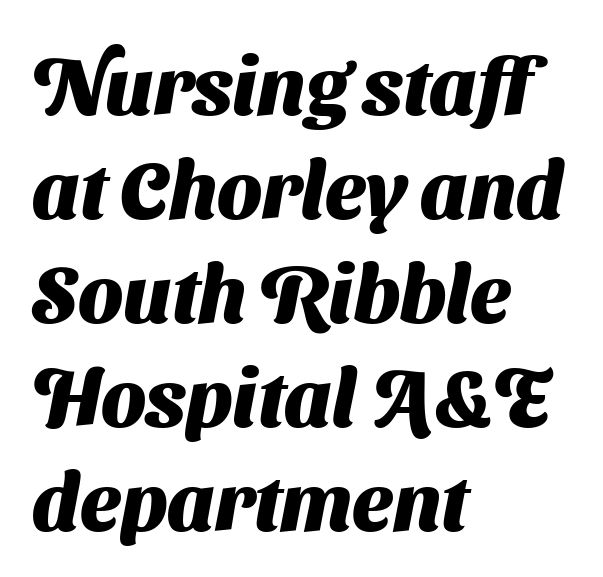
Q: Is the text bold? A: Yes.
Q: Is the typeface a serif or a sans-serif typeface? A: Sans-serif.
Q: Is the text underlined? A: No.
Q: How is the paragraph aligned? A: Left-aligned.
Q: Is the spacing between letters normal or unusually wide? A: Normal.
Q: Is the spacing between lines tight, normal or loose? A: Normal.
Q: Width (condensed, normal, or wide)? A: Normal.
Q: Stroke contrast? A: Medium.
Q: x-height? A: Medium.
Q: Monospaced? A: No.
